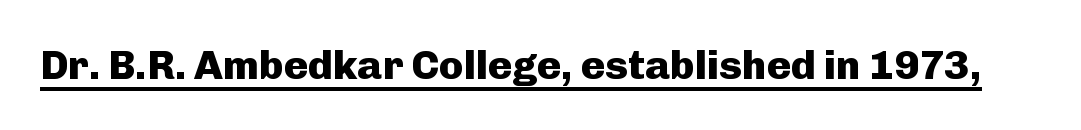
Q: Is the text bold? A: Yes.
Q: Is the text italic (slanted)? A: No, it is upright.
Q: Is the typeface a serif or a sans-serif typeface? A: Sans-serif.
Q: Is the text underlined? A: Yes.
Q: Is the spacing between letters normal or unusually wide? A: Normal.
Q: Width (condensed, normal, or wide)? A: Normal.
Q: Stroke contrast? A: Low.
Q: x-height? A: Medium.
Q: Monospaced? A: No.
